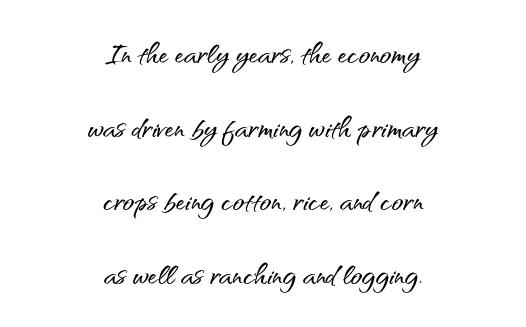
Q: Is the text italic (slanted)? A: Yes.
Q: Is the typeface a serif or a sans-serif typeface? A: Sans-serif.
Q: Is the text underlined? A: No.
Q: How is the paragraph aligned? A: Centered.
Q: Is the spacing between letters normal or unusually wide? A: Normal.
Q: Is the spacing between lines tight, normal or loose? A: Loose.
Q: Width (condensed, normal, or wide)? A: Normal.
Q: Stroke contrast? A: Medium.
Q: x-height? A: Small.
Q: Monospaced? A: No.
